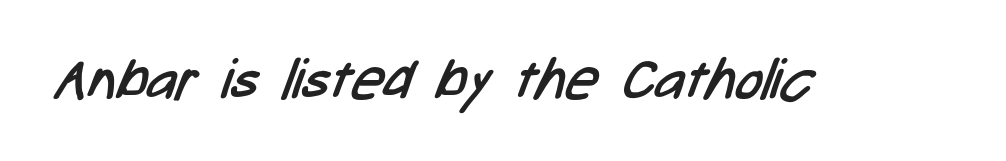
{"serif": "no", "bold": "no", "weight": "regular", "width": "condensed", "stroke_contrast": "low", "x_height": "medium", "monospaced": "no", "underline": "no", "letter_spacing": "normal", "letter_spacing_em": 0.0, "glyph_px": 56}
